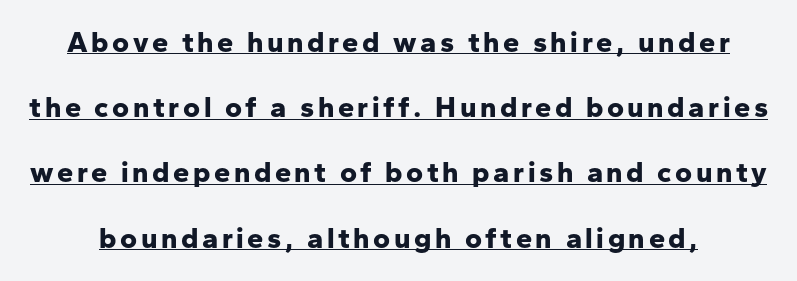
Regarding leading, the lines here are spaced well apart. Examine the stroke ends and you'll find no serifs. The passage shown is typed in a proportional face where columns would drift. Strong, thick strokes mark this as bold type. Posture: vertical. Compared with undecorated copy, this sample adds a rule below the words.
